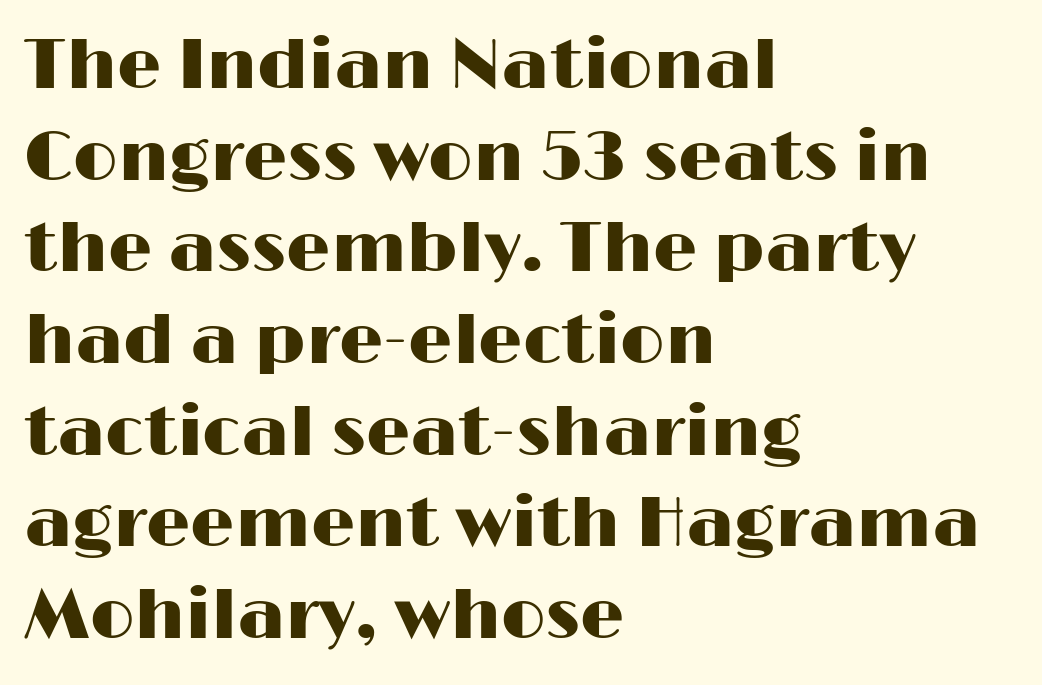
{"serif": "no", "italic": "no", "width": "wide", "stroke_contrast": "high", "x_height": "medium", "monospaced": "no", "underline": "no", "align": "left", "line_spacing": "normal", "line_spacing_ratio": 1.31, "letter_spacing": "normal", "letter_spacing_em": 0.0, "glyph_px": 70}
